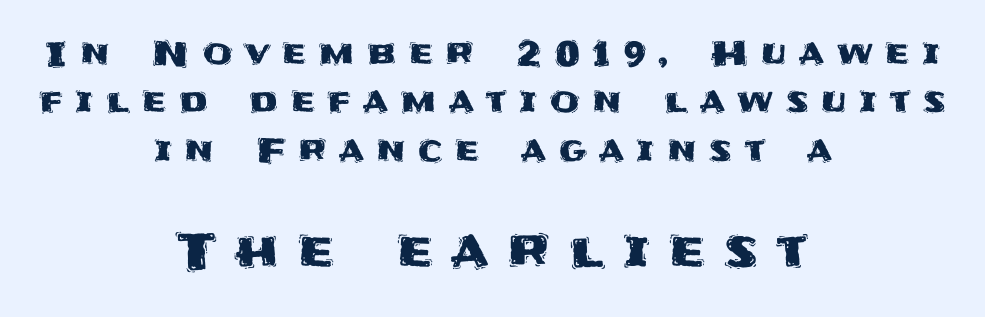
This sample uses an upright cut, with every glyph sitting square on the baseline. Reading top to bottom, the characters get bigger at the block break. The rendering positions every line midway between the sides. Classification — sans serif. The leading is moderate, giving the passage an even texture. The space directly below the letters is spotless.
